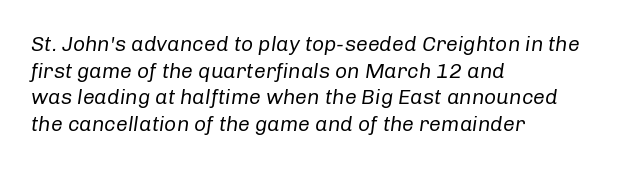
Q: Is the text bold? A: No.
Q: Is the text italic (slanted)? A: Yes, it leans right by about 8 degrees.
Q: Is the text underlined? A: No.
Q: How is the paragraph aligned? A: Left-aligned.
Q: Is the spacing between letters normal or unusually wide? A: Normal.
Q: Is the spacing between lines tight, normal or loose? A: Normal.
